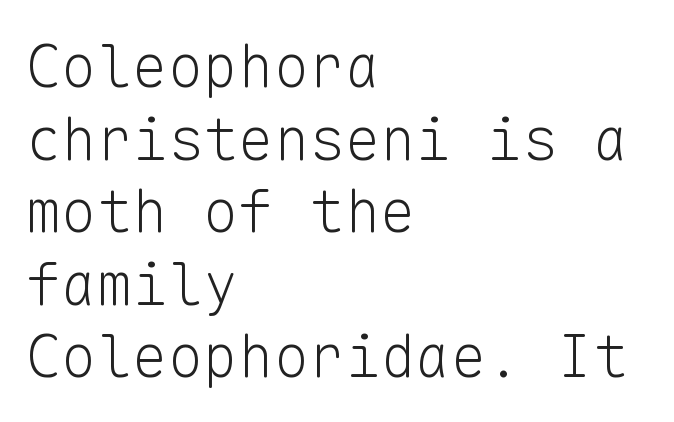
Descenders are the only things crossing below the line. The letterforms sit shoulder to shoulder at normal distance. All the whitespace from short lines collects on the right. The type family on display is of the sans-serif kind. Do the characters align in a grid? Yes, the font is monospaced.
